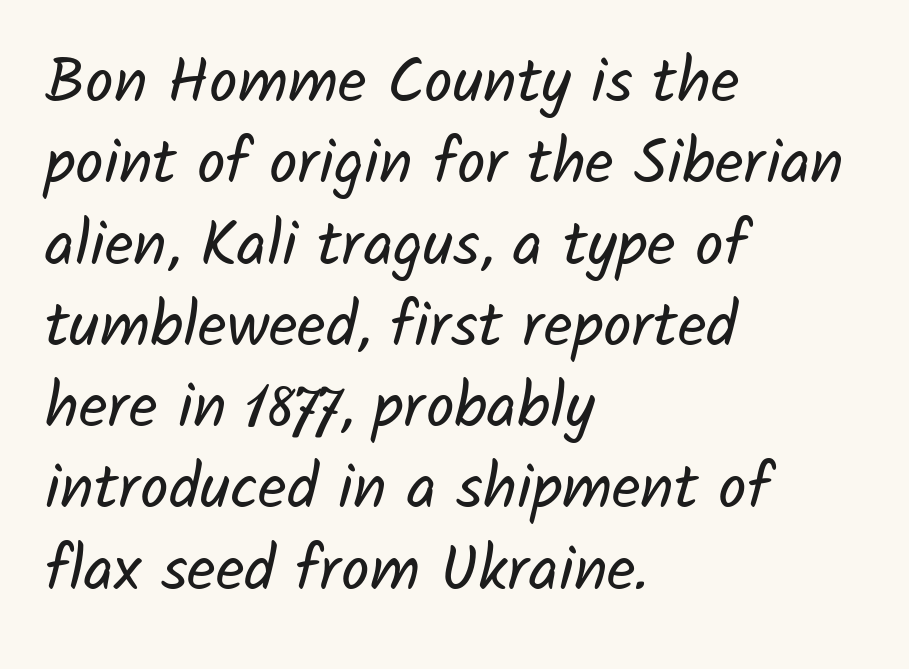
{"serif": "no", "bold": "no", "weight": "regular", "width": "normal", "stroke_contrast": "low", "x_height": "medium", "monospaced": "no", "underline": "no", "align": "left", "line_spacing": "normal", "line_spacing_ratio": 1.29, "letter_spacing": "normal", "letter_spacing_em": 0.0, "glyph_px": 63}
